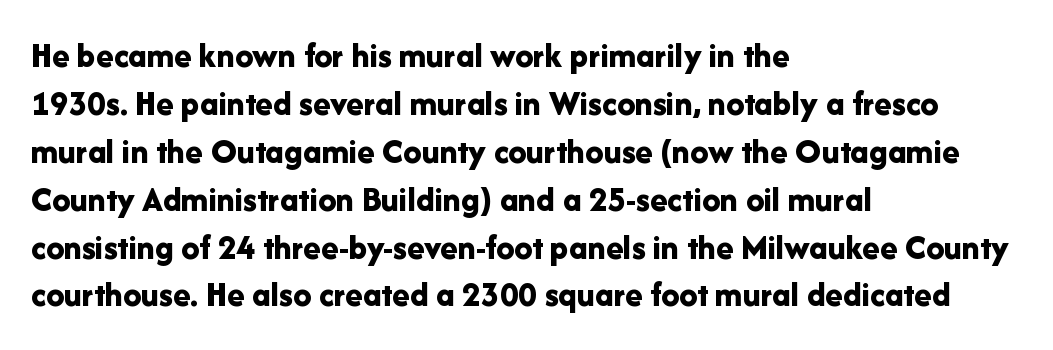
The image shows 36 px bold sans-serif type, upright; set left-aligned, normal line spacing (1.33x), normal letter spacing, not underlined; low stroke contrast and a medium x-height.
